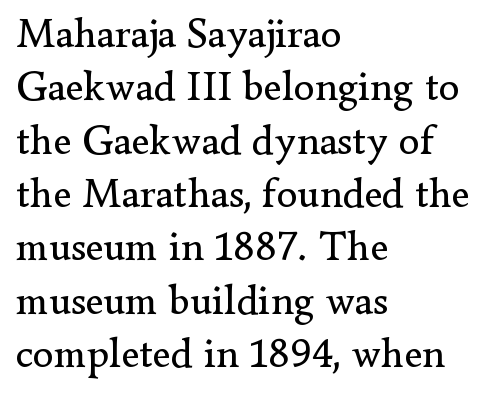
In CSS terms this would be text-align: left. Nobody drew a line under any word here. The rendering shows small feet on the letterforms — a serif design. What stands out about the letter spacing? Nothing — it is the standard amount. Each letter keeps its own natural width here, so spacing adapts to shape.
